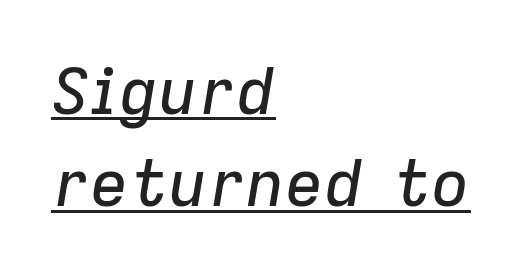
The image shows 65 px text type, italic (leaning right); set left-aligned, normal line spacing (1.42x), normal letter spacing, underlined; low stroke contrast and a medium x-height.
